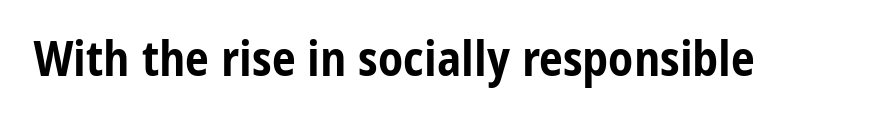
The image shows 48 px bold, condensed sans-serif type, upright; set normal letter spacing, not underlined; low stroke contrast and a medium x-height.
